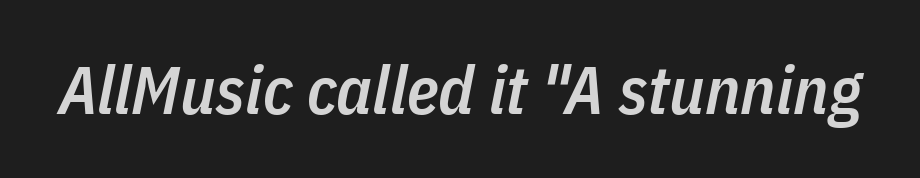
The image shows 67 px semibold, condensed type, italic (leaning right); set normal letter spacing, not underlined; low stroke contrast and a medium x-height.
